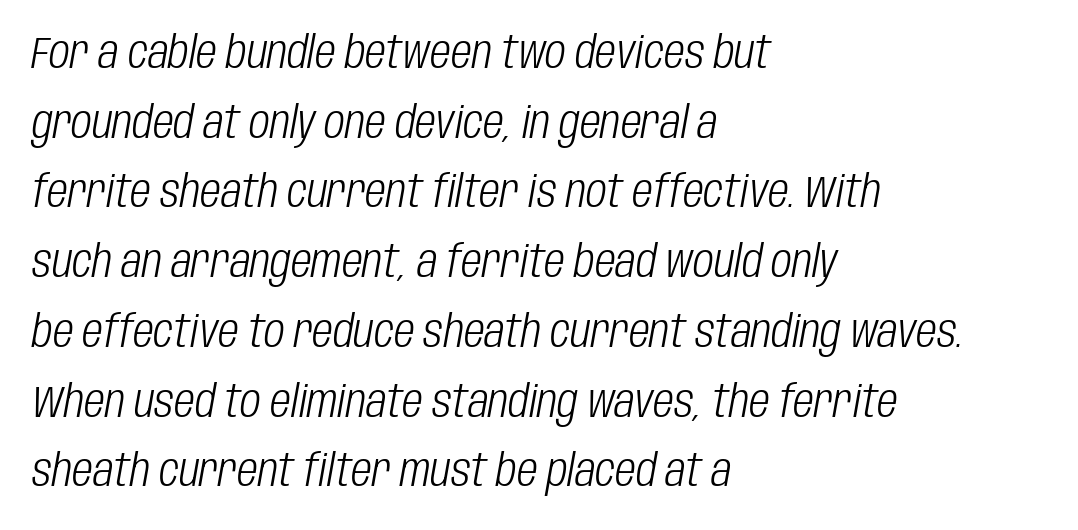
The image shows 45 px light, condensed type, italic (leaning right); set left-aligned, normal line spacing (1.55x), normal letter spacing, not underlined; low stroke contrast and a large x-height.
